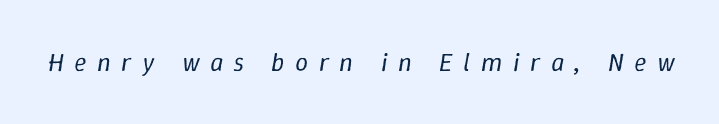
Q: Is the text bold? A: No.
Q: Is the text italic (slanted)? A: Yes, it leans right by about 9 degrees.
Q: Is the text underlined? A: No.
Q: Is the spacing between letters normal or unusually wide? A: Unusually wide.
